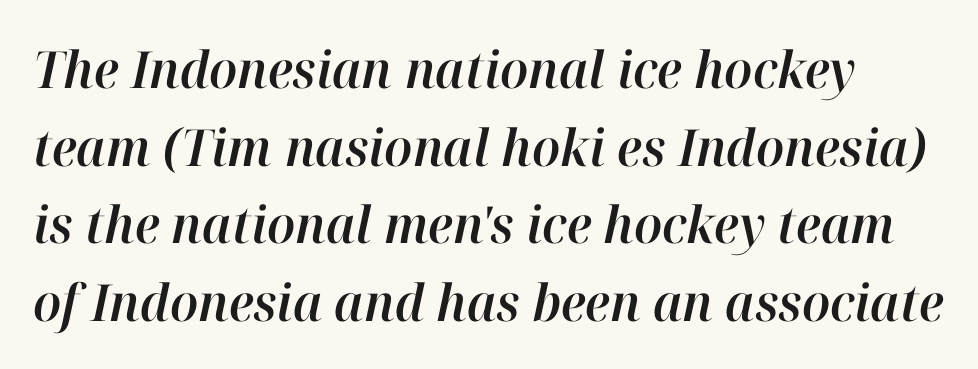
Compared with typical paragraphs, the rows here are spaced about the same. The rendering uses natural spacing where letterforms have individual widths. Yep, that's italic — everything's leaning. Descenders are the only things crossing below the line. Honestly, the letter spacing is just normal — you wouldn't notice it.
